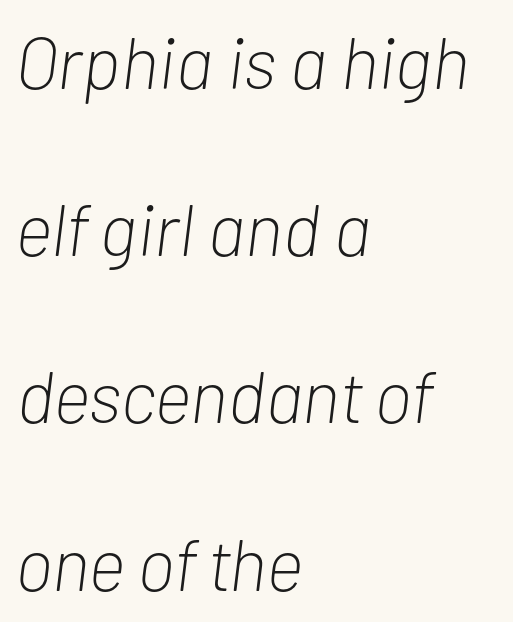
Q: Is the text bold? A: No.
Q: Is the text italic (slanted)? A: Yes, it leans right by about 7 degrees.
Q: Is the text underlined? A: No.
Q: How is the paragraph aligned? A: Left-aligned.
Q: Is the spacing between letters normal or unusually wide? A: Normal.
Q: Is the spacing between lines tight, normal or loose? A: Loose.
Q: Width (condensed, normal, or wide)? A: Condensed.
Q: Stroke contrast? A: Low.
Q: x-height? A: Medium.
Q: Monospaced? A: No.
